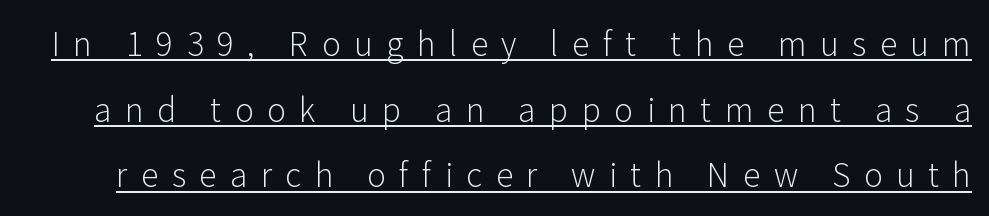
No extra ink here — the face is not bold. In designer terms, the underline attribute is active on this setting. Proportional: the letters do not fall into vertical columns. Honestly, the rows look like they've been pulled way apart. A typesetter would mark this as roman, not italic. The letters are spread apart with noticeably loose tracking.
